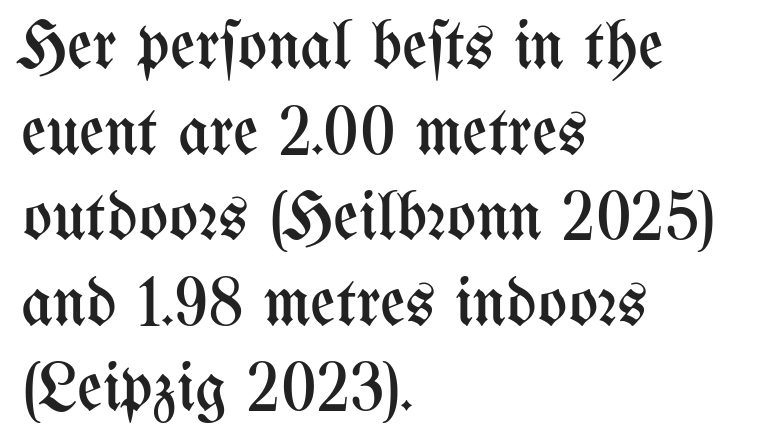
Vertical stems look standard width or narrower in stroke. The passage shown has conventional tracking throughout. Quick note: underline off. These lines were composed using upright roman letters. Is this a fixed-width face? No — the glyphs have proportional, varying widths.
